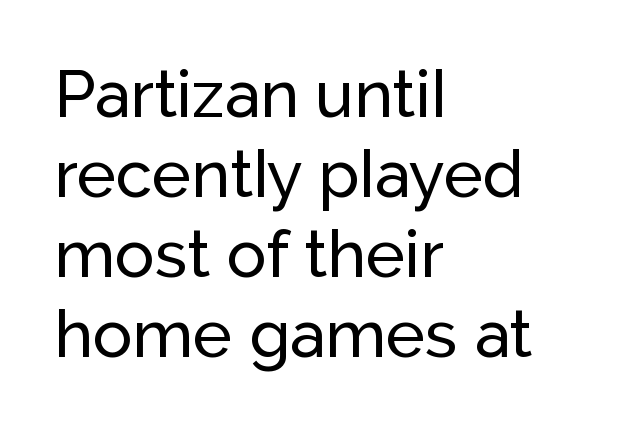
Q: Is the text italic (slanted)? A: No, it is upright.
Q: Is the typeface a serif or a sans-serif typeface? A: Sans-serif.
Q: Is the text underlined? A: No.
Q: How is the paragraph aligned? A: Left-aligned.
Q: Is the spacing between letters normal or unusually wide? A: Normal.
Q: Width (condensed, normal, or wide)? A: Normal.
Q: Stroke contrast? A: Low.
Q: x-height? A: Medium.
Q: Monospaced? A: No.
